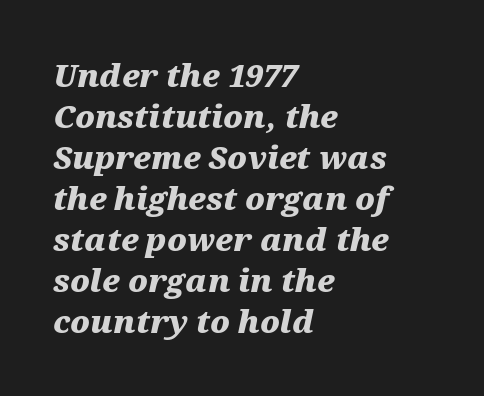
{"italic": "yes", "lean": "right", "slant_degrees": 12, "bold": "yes", "weight": "heavy", "width": "wide", "stroke_contrast": "medium", "x_height": "medium", "monospaced": "no", "underline": "no", "align": "left", "line_spacing": "normal", "line_spacing_ratio": 1.32, "letter_spacing": "normal", "letter_spacing_em": 0.0, "glyph_px": 31}
